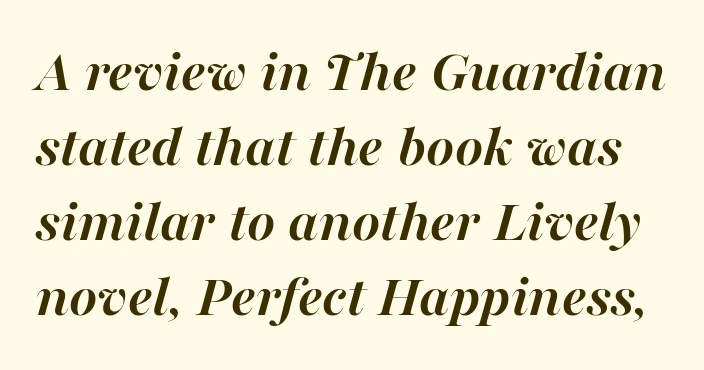
{"italic": "yes", "lean": "right", "slant_degrees": 16, "bold": "yes", "weight": "semibold", "width": "normal", "stroke_contrast": "high", "x_height": "medium", "monospaced": "no", "underline": "no", "line_spacing": "normal", "line_spacing_ratio": 1.25, "letter_spacing": "normal", "letter_spacing_em": 0.0, "glyph_px": 60}
